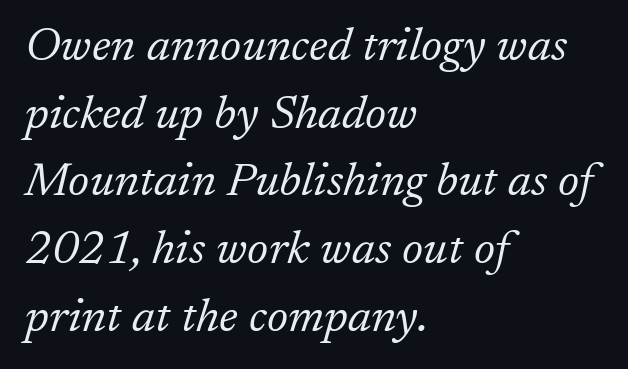
Q: Is the text bold? A: No.
Q: Is the text italic (slanted)? A: Yes, it leans right by about 17 degrees.
Q: Is the typeface a serif or a sans-serif typeface? A: Serif.
Q: Is the text underlined? A: No.
Q: How is the paragraph aligned? A: Left-aligned.
Q: Is the spacing between letters normal or unusually wide? A: Normal.
Q: Is the spacing between lines tight, normal or loose? A: Normal.
Q: Width (condensed, normal, or wide)? A: Normal.
Q: Stroke contrast? A: Low.
Q: x-height? A: Medium.
Q: Monospaced? A: No.
